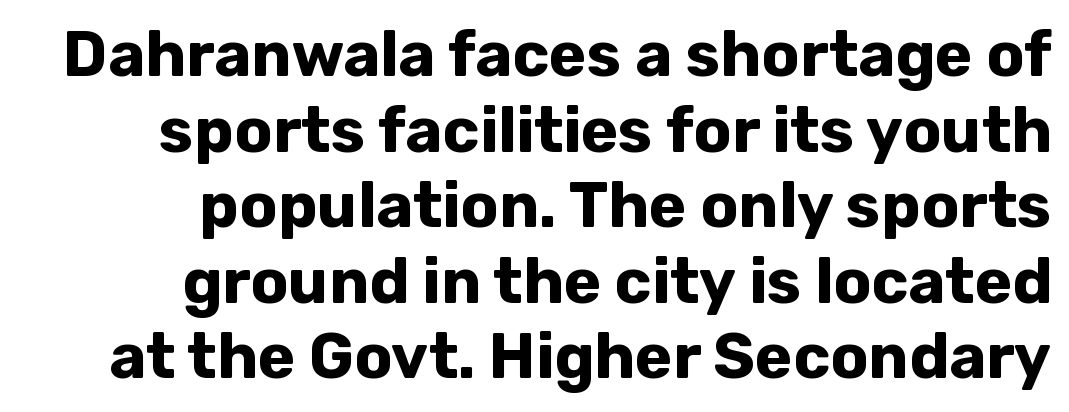
A flush-right, rag-left setting is used for this passage. The specimen omits any rule beneath the text block's lines. Tracking value appears to be zero — textbook default spacing. Does the weight exceed regular? Yes, all the way to bold. What kind of face is this? One without serifs — a sans.
